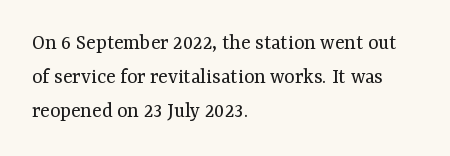
Caption: multi-line text, flush left, ragged right. Rendered with straight, roman letterforms. Beneath every word, the page is bare. Weight: not bold — regular or lighter. Nobody touched the tracking dial on this one. Vertically, the passage feels balanced, rows spaced as you'd expect.
